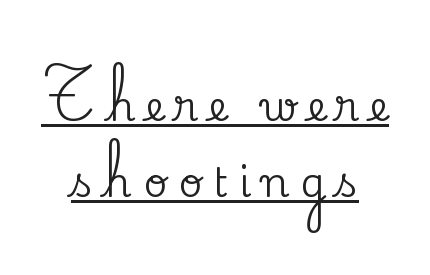
The rendering uses natural spacing where letterforms have individual widths. The axis of the letterforms is exactly vertical. This rendering uses center alignment, leaving both contours irregular but symmetric. This is serif lettering, the kind often seen in printed books. Words appear elongated and porous because spacing is wide.
